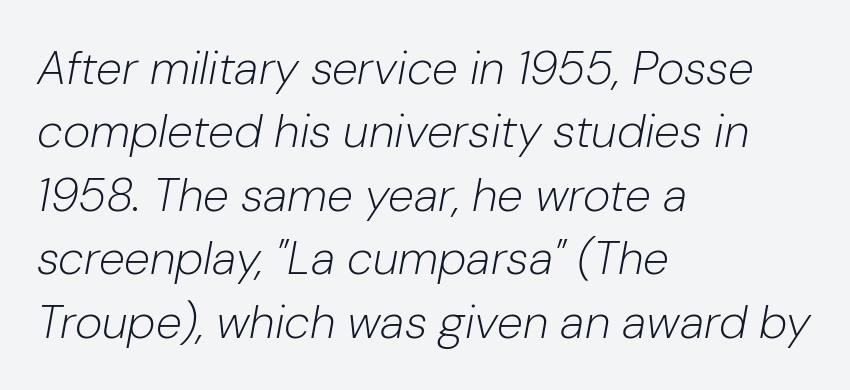
Q: Is the text bold? A: No.
Q: Is the text italic (slanted)? A: Yes, it leans right by about 10 degrees.
Q: Is the text underlined? A: No.
Q: How is the paragraph aligned? A: Left-aligned.
Q: Is the spacing between letters normal or unusually wide? A: Normal.
Q: Is the spacing between lines tight, normal or loose? A: Normal.
Q: Width (condensed, normal, or wide)? A: Normal.
Q: Stroke contrast? A: Low.
Q: x-height? A: Medium.
Q: Monospaced? A: No.
